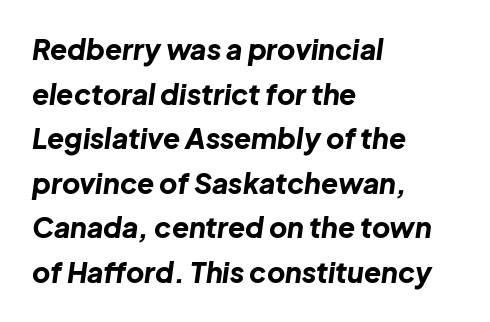
Q: Is the text bold? A: Yes.
Q: Is the text italic (slanted)? A: Yes, it leans right by about 8 degrees.
Q: Is the text underlined? A: No.
Q: How is the paragraph aligned? A: Left-aligned.
Q: Is the spacing between letters normal or unusually wide? A: Normal.
Q: Is the spacing between lines tight, normal or loose? A: Normal.
Q: Width (condensed, normal, or wide)? A: Normal.
Q: Stroke contrast? A: Low.
Q: x-height? A: Medium.
Q: Monospaced? A: No.
